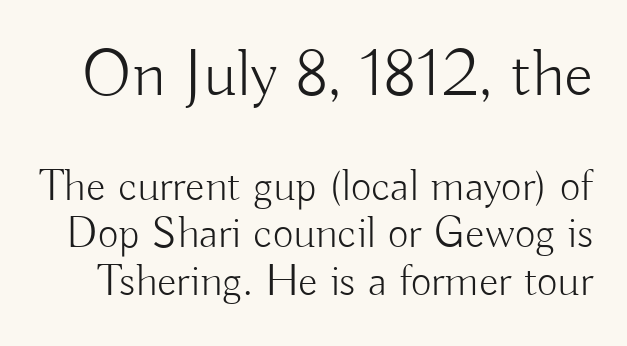
{"serif": "no", "italic": "no", "bold": "no", "weight": "light", "width": "normal", "stroke_contrast": "low", "x_height": "small", "monospaced": "no", "underline": "no", "line_spacing": "tight", "line_spacing_ratio": 1.06, "letter_spacing": "normal", "letter_spacing_em": 0.0, "larger_block": "first", "size_ratio": 1.49, "glyph_px": 67}
